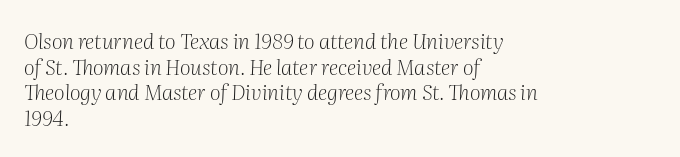
Check under the words: just untouched page. Heaviness? Minimal to ordinary, like unemphasized prose. Does the lettering tilt? It does — this is italic. Is the letter spacing exaggerated? No — it looks like the ordinary default. Each line starts at the same left margin while the right side varies.
